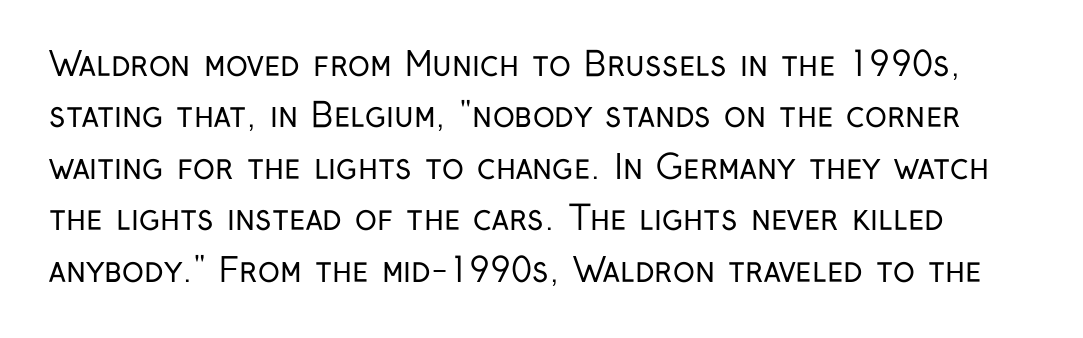
The image shows 33 px regular-weight, condensed sans-serif type, upright; set normal line spacing (1.56x), normal letter spacing, not underlined; low stroke contrast and a medium x-height.
